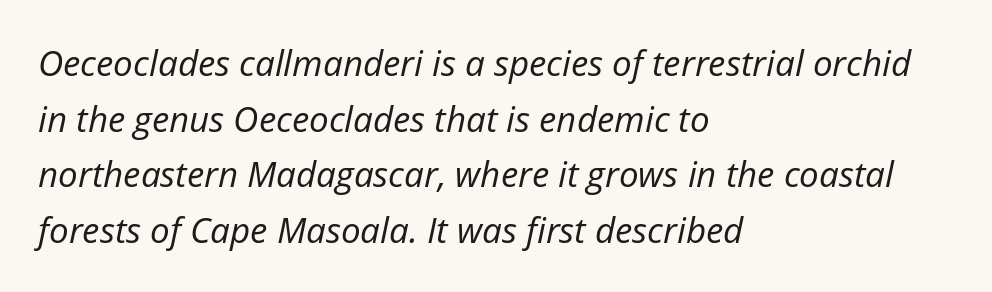
{"italic": "yes", "lean": "right", "slant_degrees": 12, "bold": "no", "weight": "regular", "width": "normal", "stroke_contrast": "low", "x_height": "medium", "monospaced": "no", "underline": "no", "align": "left", "line_spacing": "normal", "line_spacing_ratio": 1.59, "letter_spacing": "normal", "letter_spacing_em": 0.0, "glyph_px": 35}
